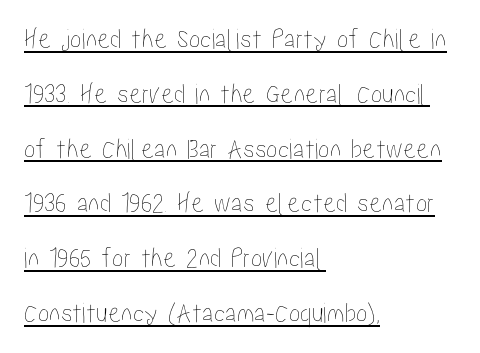
{"italic": "no", "width": "condensed", "stroke_contrast": "low", "x_height": "medium", "monospaced": "no", "underline": "yes", "align": "left", "line_spacing_ratio": 1.89, "letter_spacing": "normal", "letter_spacing_em": 0.0, "glyph_px": 29}
